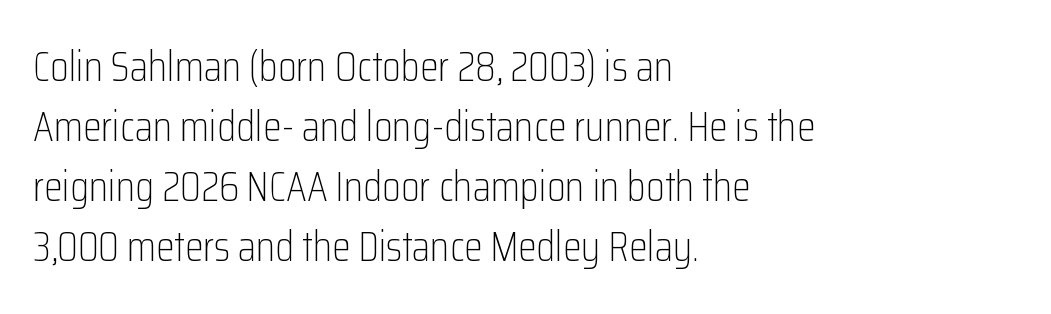
{"serif": "no", "italic": "no", "bold": "no", "weight": "light", "width": "condensed", "stroke_contrast": "low", "x_height": "medium", "monospaced": "no", "underline": "no", "align": "left", "line_spacing": "normal", "line_spacing_ratio": 1.43, "letter_spacing": "normal", "letter_spacing_em": 0.0, "glyph_px": 42}
